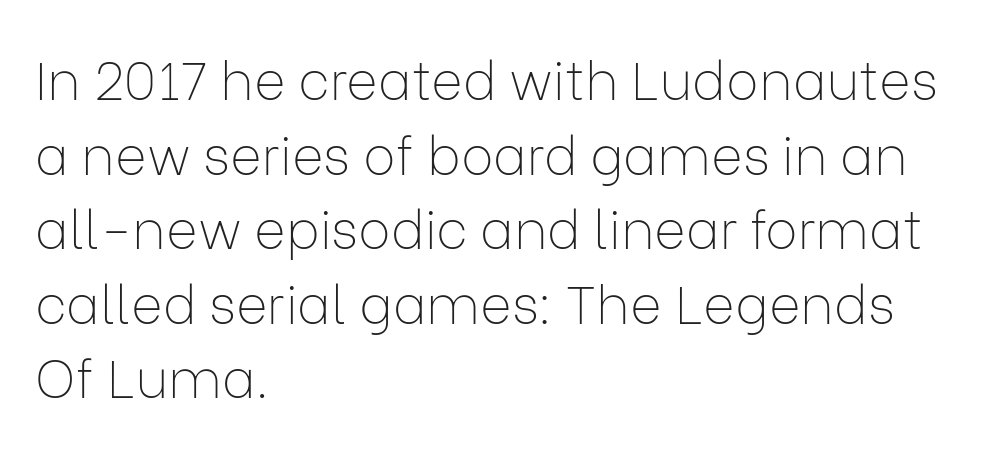
The tracking reads as untouched default to a designer's eye. You could not count columns in this text — the font is proportionally spaced. Leading: standard. The glyphs in this specimen are sans serif.
